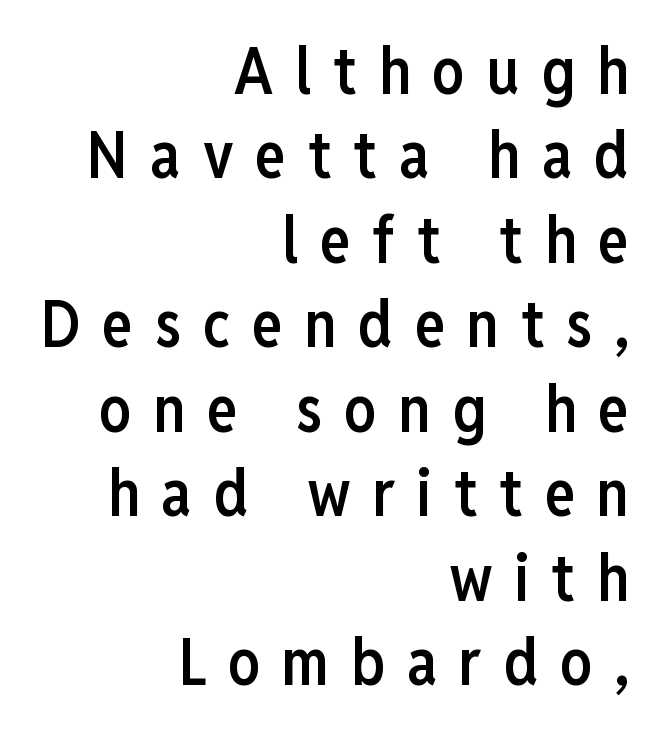
{"serif": "no", "italic": "no", "bold": "semi", "weight": "semibold", "width": "condensed", "stroke_contrast": "low", "x_height": "medium", "monospaced": "no", "underline": "no", "align": "right", "line_spacing": "normal", "line_spacing_ratio": 1.32, "letter_spacing": "wide", "letter_spacing_em": 0.34, "glyph_px": 64}
